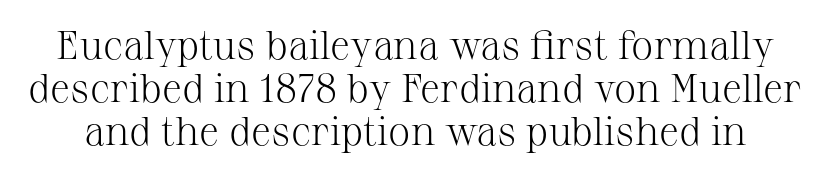
The baseline area is clear. Summary of weight: not heavy and not bold. Style check: upright. Characters follow at the spacing the type designer built in. Successive baselines arrive quickly, one right under another. The face used here is seriffed, in the tradition of book romans.
